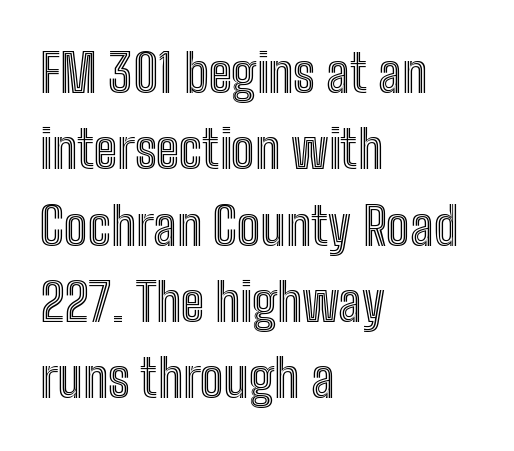
{"italic": "no", "width": "condensed", "x_height": "medium", "monospaced": "no", "underline": "no", "align": "left", "line_spacing": "normal", "line_spacing_ratio": 1.44, "letter_spacing": "normal", "letter_spacing_em": 0.0, "glyph_px": 53}
